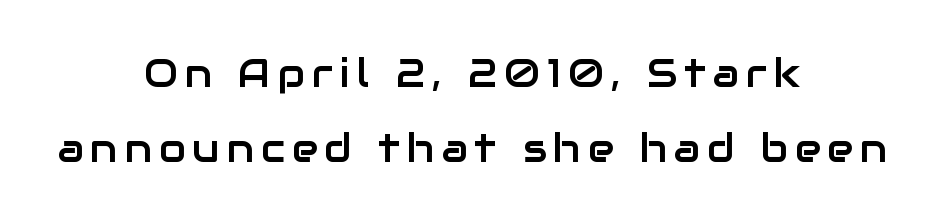
{"serif": "no", "italic": "no", "width": "normal", "stroke_contrast": "low", "x_height": "medium", "monospaced": "no", "underline": "no", "align": "center", "line_spacing": "loose", "line_spacing_ratio": 1.93, "glyph_px": 39}
